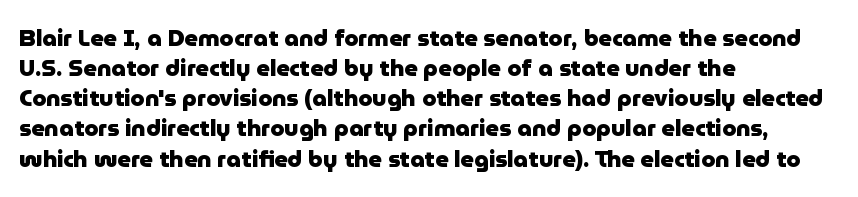
Q: Is the text bold? A: Yes.
Q: Is the text italic (slanted)? A: No, it is upright.
Q: Is the text underlined? A: No.
Q: How is the paragraph aligned? A: Left-aligned.
Q: Is the spacing between letters normal or unusually wide? A: Normal.
Q: Is the spacing between lines tight, normal or loose? A: Normal.
